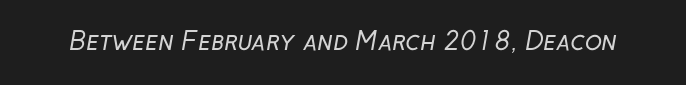
Ink coverage per letter is moderate at most. Check the space under the baseline: it is left empty. Nobody touched the tracking dial on this one.
